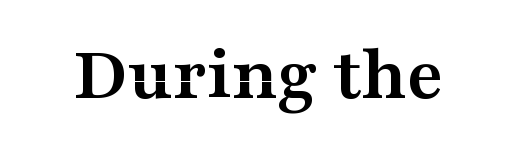
Q: Is the text bold? A: Yes.
Q: Is the text italic (slanted)? A: No, it is upright.
Q: Is the typeface a serif or a sans-serif typeface? A: Serif.
Q: Is the text underlined? A: No.
Q: Is the spacing between letters normal or unusually wide? A: Normal.
Q: Width (condensed, normal, or wide)? A: Wide.
Q: Stroke contrast? A: Medium.
Q: x-height? A: Medium.
Q: Monospaced? A: No.
